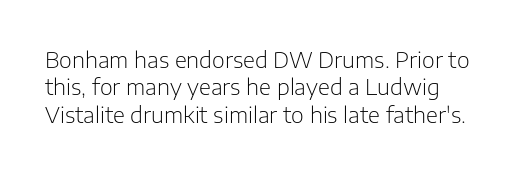
The image shows 22 px text type, upright; set line spacing 1.24x, normal letter spacing, not underlined.
